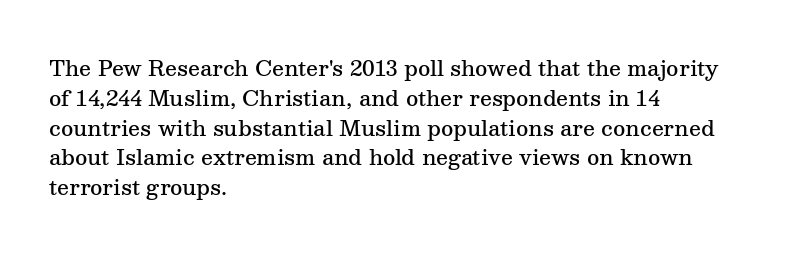
The image shows 21 px text type, upright; set left-aligned, normal line spacing (1.42x), normal letter spacing, not underlined.
